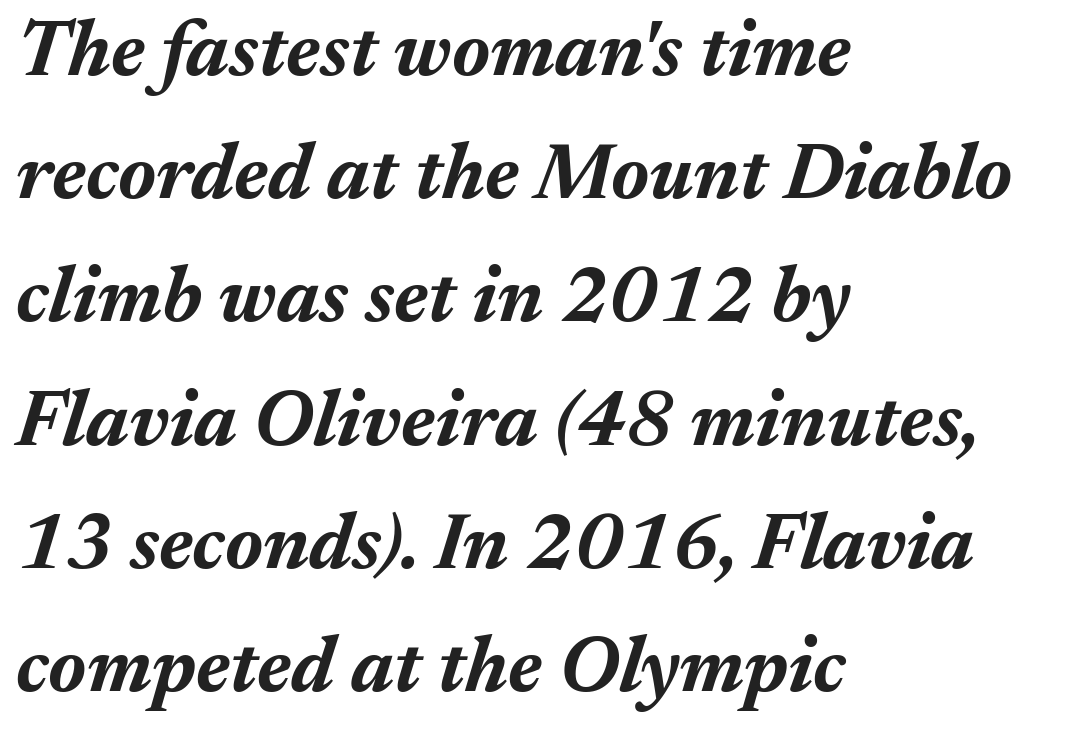
What stands out about the letter spacing? Nothing — it is the standard amount. Look at the stroke-to-counter ratio: heavy, a bold. The paragraph has a hard left edge and a soft right edge. Plain, unruled lines of type.
